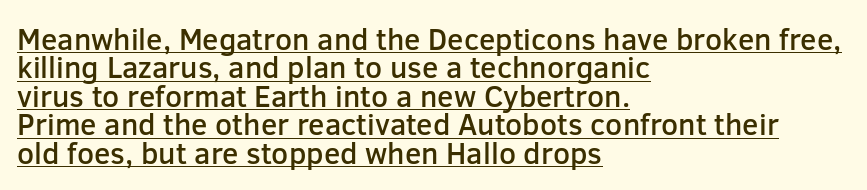
Q: Is the text bold? A: Semi-bold.
Q: Is the text italic (slanted)? A: No, it is upright.
Q: Is the typeface a serif or a sans-serif typeface? A: Sans-serif.
Q: Is the text underlined? A: Yes.
Q: How is the paragraph aligned? A: Left-aligned.
Q: Is the spacing between letters normal or unusually wide? A: Normal.
Q: Is the spacing between lines tight, normal or loose? A: Tight.
Q: Width (condensed, normal, or wide)? A: Normal.
Q: Stroke contrast? A: Low.
Q: x-height? A: Medium.
Q: Monospaced? A: No.
